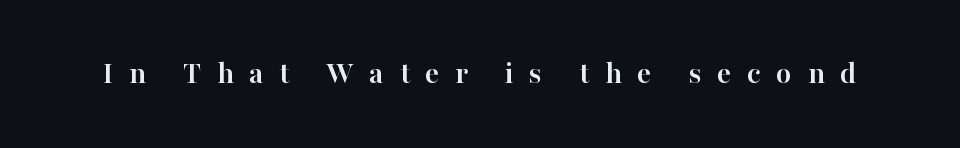
Is there any slant? The stems are plumb. The letters are spread apart with noticeably loose tracking. Small tapered or slab feet sit at the stroke ends, so this counts as serif. Strong, thick strokes mark this as bold type. These lines are rendered in a variable-pitch font.
